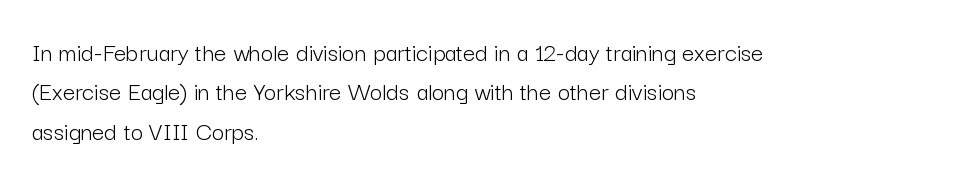
Quick note: not italic, upright. Is the stroke heavy? The answer is a plain regular-or-lighter. The setting favours the left margin, as ordinary paragraphs usually do. Has an underline been added? It has not. Tracking here is standard; glyphs follow each other at the usual distance. Line spacing here is normal.
